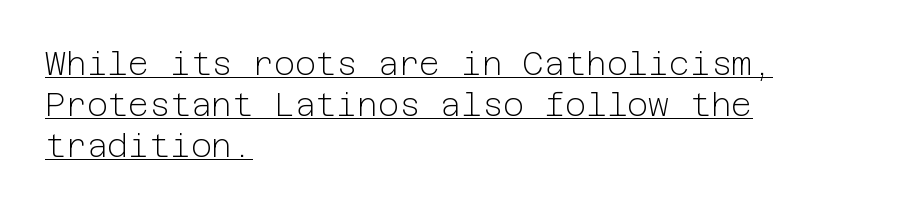
{"serif": "no", "italic": "no", "bold": "no", "weight": "light", "width": "normal", "stroke_contrast": "low", "x_height": "medium", "underline": "yes", "align": "left", "line_spacing": "normal", "line_spacing_ratio": 1.28, "letter_spacing": "normal", "letter_spacing_em": 0.0, "glyph_px": 32}
